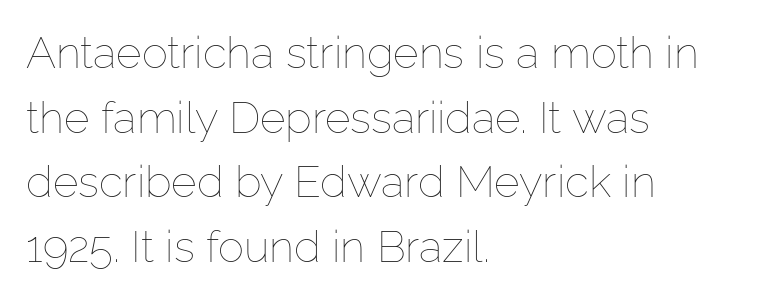
Q: Is the text bold? A: No.
Q: Is the text italic (slanted)? A: No, it is upright.
Q: Is the text underlined? A: No.
Q: How is the paragraph aligned? A: Left-aligned.
Q: Is the spacing between letters normal or unusually wide? A: Normal.
Q: Is the spacing between lines tight, normal or loose? A: Normal.
Q: Width (condensed, normal, or wide)? A: Normal.
Q: Stroke contrast? A: Low.
Q: x-height? A: Medium.
Q: Monospaced? A: No.
